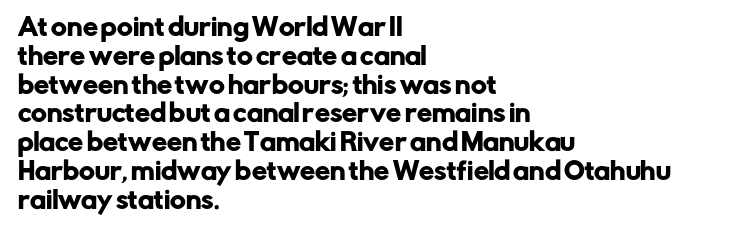
Q: Is the text italic (slanted)? A: No, it is upright.
Q: Is the text underlined? A: No.
Q: How is the paragraph aligned? A: Left-aligned.
Q: Is the spacing between letters normal or unusually wide? A: Normal.
